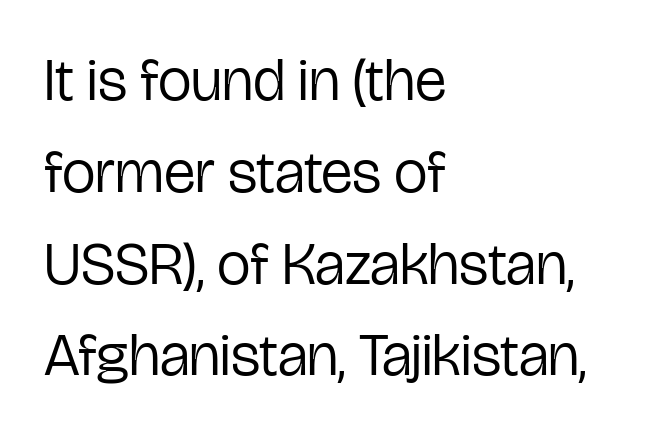
{"serif": "no", "italic": "no", "bold": "no", "weight": "regular", "width": "condensed", "stroke_contrast": "low", "x_height": "medium", "monospaced": "no", "underline": "no", "align": "left", "line_spacing": "normal", "line_spacing_ratio": 1.53, "letter_spacing": "normal", "letter_spacing_em": 0.0, "glyph_px": 60}
